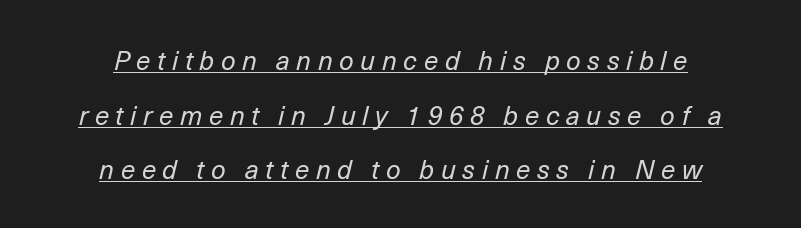
Q: Is the text bold? A: No.
Q: Is the text italic (slanted)? A: Yes, it leans right by about 14 degrees.
Q: Is the text underlined? A: Yes.
Q: How is the paragraph aligned? A: Centered.
Q: Is the spacing between letters normal or unusually wide? A: Unusually wide.
Q: Is the spacing between lines tight, normal or loose? A: Loose.
